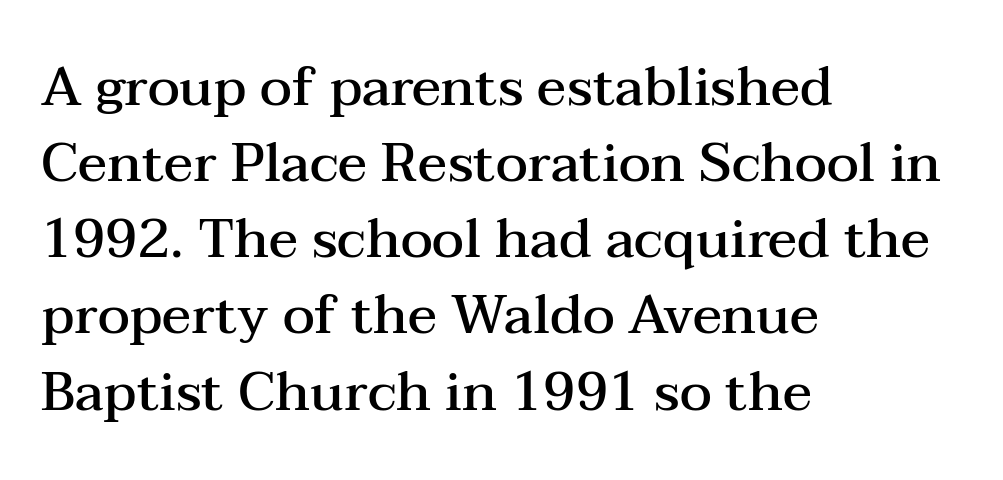
Q: Is the text bold? A: Semi-bold.
Q: Is the text italic (slanted)? A: No, it is upright.
Q: Is the typeface a serif or a sans-serif typeface? A: Serif.
Q: Is the text underlined? A: No.
Q: How is the paragraph aligned? A: Left-aligned.
Q: Is the spacing between letters normal or unusually wide? A: Normal.
Q: Is the spacing between lines tight, normal or loose? A: Normal.
Q: Width (condensed, normal, or wide)? A: Wide.
Q: Stroke contrast? A: Medium.
Q: x-height? A: Medium.
Q: Monospaced? A: No.
